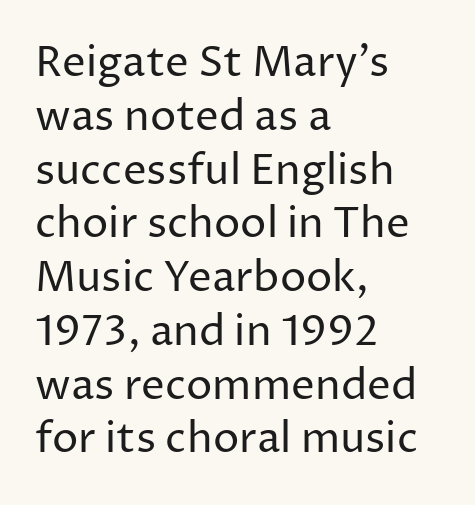
Q: Is the text bold? A: No.
Q: Is the text italic (slanted)? A: No, it is upright.
Q: Is the typeface a serif or a sans-serif typeface? A: Sans-serif.
Q: Is the text underlined? A: No.
Q: How is the paragraph aligned? A: Left-aligned.
Q: Is the spacing between letters normal or unusually wide? A: Normal.
Q: Is the spacing between lines tight, normal or loose? A: Normal.
Q: Width (condensed, normal, or wide)? A: Normal.
Q: Stroke contrast? A: Low.
Q: x-height? A: Medium.
Q: Monospaced? A: No.
